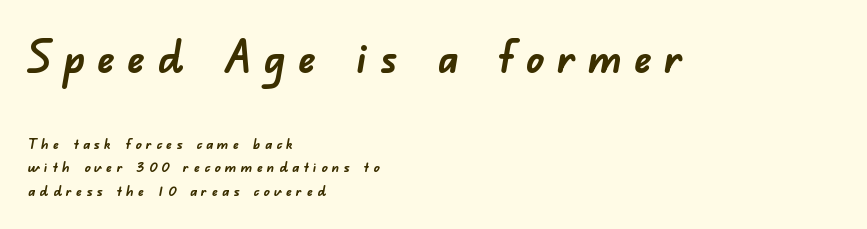
{"serif": "no", "bold": "yes", "weight": "semibold", "width": "normal", "stroke_contrast": "low", "x_height": "small", "monospaced": "no", "underline": "no", "align": "left", "line_spacing": "normal", "line_spacing_ratio": 1.58, "letter_spacing": "wide", "letter_spacing_em": 0.28, "larger_block": "first", "size_ratio": 2.93, "glyph_px": 44}
